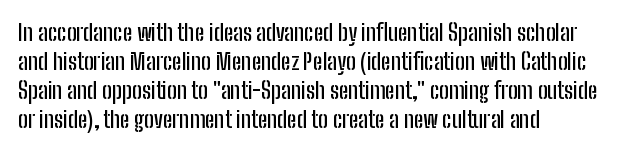
The image shows 23 px text type, upright; set left-aligned, normal line spacing (1.26x), normal letter spacing, not underlined.
